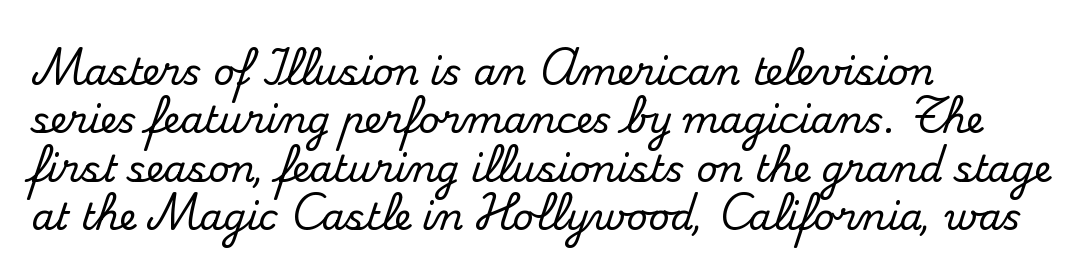
{"width": "normal", "stroke_contrast": "medium", "x_height": "small", "monospaced": "no", "underline": "no", "align": "left", "line_spacing": "normal", "line_spacing_ratio": 1.31, "letter_spacing": "normal", "letter_spacing_em": 0.0, "glyph_px": 37}
